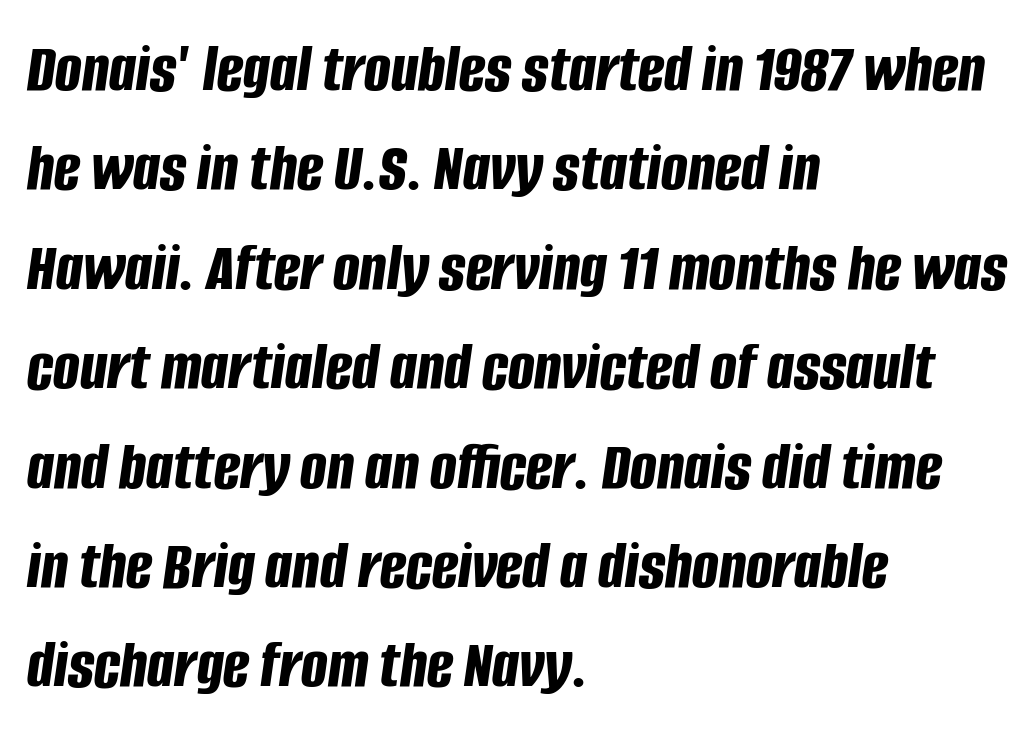
The image shows 70 px bold, condensed type, italic (leaning right); set left-aligned, normal line spacing (1.42x), normal letter spacing, not underlined; low stroke contrast and a large x-height.
